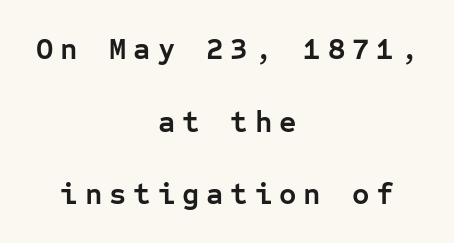
The image shows 30 px semibold sans-serif type, upright, monospaced; set centered, loose line spacing (2.42x), unusually wide letter spacing (+0.23 em), not underlined; low stroke contrast and a medium x-height.
